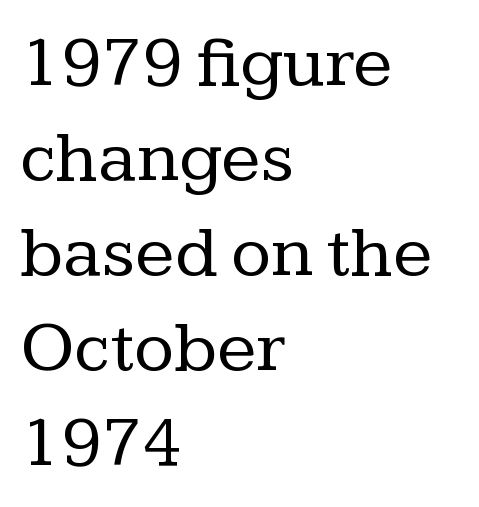
The glyphs in this specimen are seriffed. Think of a printed novel: that variable character pitch is what you see here. Words float on clear page, feet unadorned. The tracking reads as untouched default to a designer's eye.
